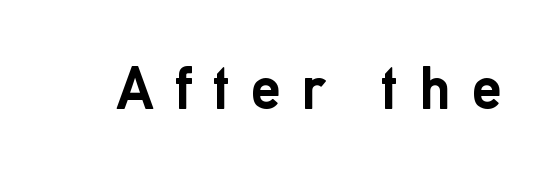
The font family rendered here belongs to the sans-serif group. Do the characters align in a grid? No, the font is proportional. The tracking reads as deliberately expanded to a designer's eye. Descenders hang freely into open space.
